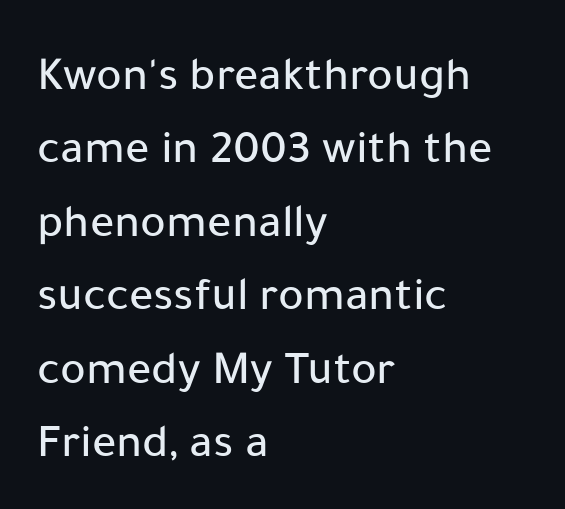
Q: Is the text italic (slanted)? A: No, it is upright.
Q: Is the typeface a serif or a sans-serif typeface? A: Sans-serif.
Q: Is the text underlined? A: No.
Q: How is the paragraph aligned? A: Left-aligned.
Q: Is the spacing between letters normal or unusually wide? A: Normal.
Q: Is the spacing between lines tight, normal or loose? A: Normal.
Q: Width (condensed, normal, or wide)? A: Normal.
Q: Stroke contrast? A: Low.
Q: x-height? A: Medium.
Q: Monospaced? A: No.
